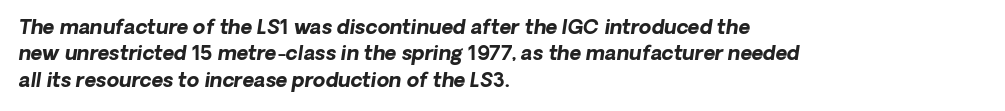
Q: Is the text bold? A: Yes.
Q: Is the text italic (slanted)? A: Yes, it leans right by about 8 degrees.
Q: Is the text underlined? A: No.
Q: How is the paragraph aligned? A: Left-aligned.
Q: Is the spacing between letters normal or unusually wide? A: Normal.
Q: Is the spacing between lines tight, normal or loose? A: Normal.
